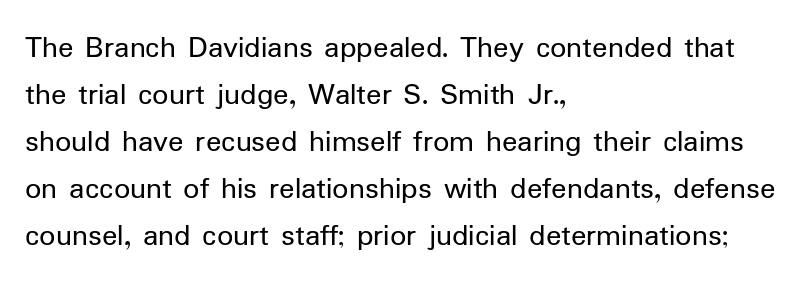
The image shows 32 px regular-weight sans-serif type, upright; set left-aligned, normal line spacing (1.47x), normal letter spacing, not underlined; low stroke contrast and a medium x-height.
